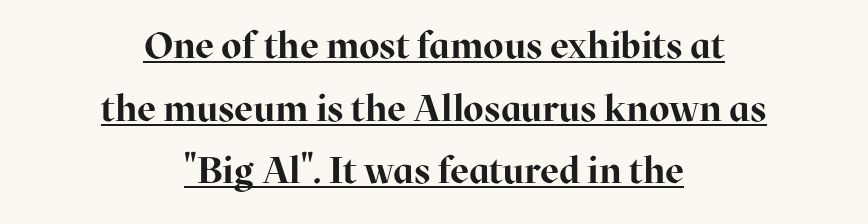
Q: Is the text bold? A: Yes.
Q: Is the text italic (slanted)? A: No, it is upright.
Q: Is the typeface a serif or a sans-serif typeface? A: Serif.
Q: Is the text underlined? A: Yes.
Q: How is the paragraph aligned? A: Centered.
Q: Is the spacing between letters normal or unusually wide? A: Normal.
Q: Is the spacing between lines tight, normal or loose? A: Normal.
Q: Width (condensed, normal, or wide)? A: Normal.
Q: Stroke contrast? A: High.
Q: x-height? A: Medium.
Q: Monospaced? A: No.
